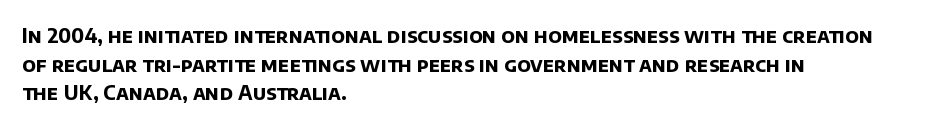
The image shows 20 px bold type; set left-aligned, normal line spacing (1.43x), normal letter spacing, not underlined.
